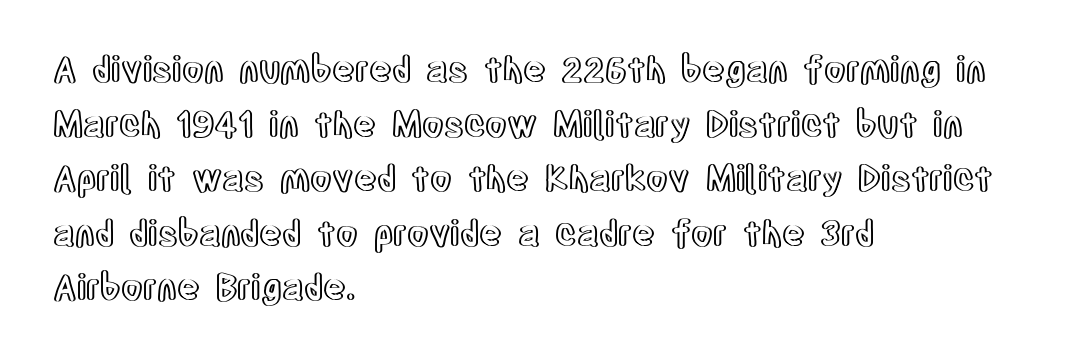
The ragged edge is on the right, which tells us the setting is flush left. Anything drawn beneath the words? Only blank space. In terms of posture, this sample is upright. These lines are rendered in a variable-pitch font.
